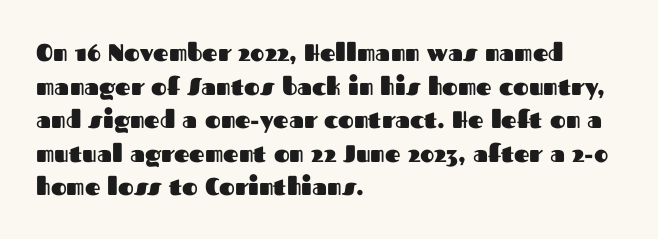
Q: Is the text bold? A: Yes.
Q: Is the text italic (slanted)? A: No, it is upright.
Q: Is the text underlined? A: No.
Q: How is the paragraph aligned? A: Left-aligned.
Q: Is the spacing between letters normal or unusually wide? A: Normal.
Q: Is the spacing between lines tight, normal or loose? A: Normal.
